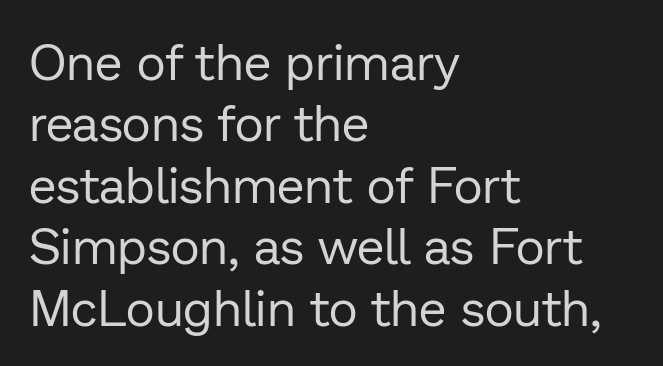
The image shows 50 px regular-weight sans-serif type, upright; set left-aligned, line spacing 1.23x, normal letter spacing, not underlined; low stroke contrast and a medium x-height.
